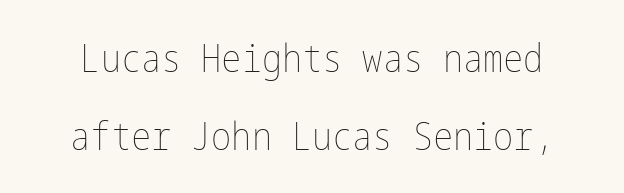
Rows of type keep a wide berth in the vertical direction. No extra tracking has been applied to these lines. Words float on clear page, feet unadorned. Stem width sits at or under what a default text font uses.
